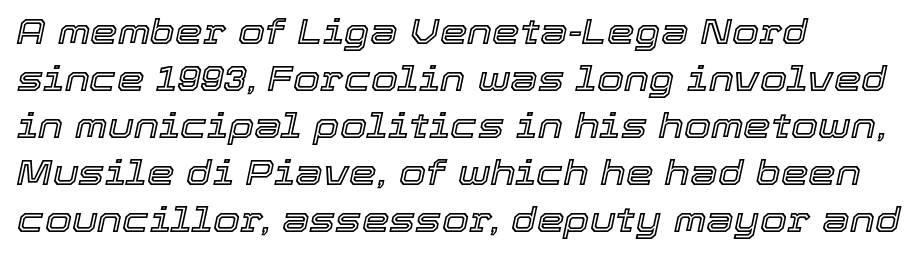
Q: Is the text italic (slanted)? A: Yes, it leans right by about 12 degrees.
Q: Is the text underlined? A: No.
Q: How is the paragraph aligned? A: Left-aligned.
Q: Is the spacing between letters normal or unusually wide? A: Normal.
Q: Is the spacing between lines tight, normal or loose? A: Normal.
Q: Width (condensed, normal, or wide)? A: Normal.
Q: x-height? A: Medium.
Q: Monospaced? A: No.
